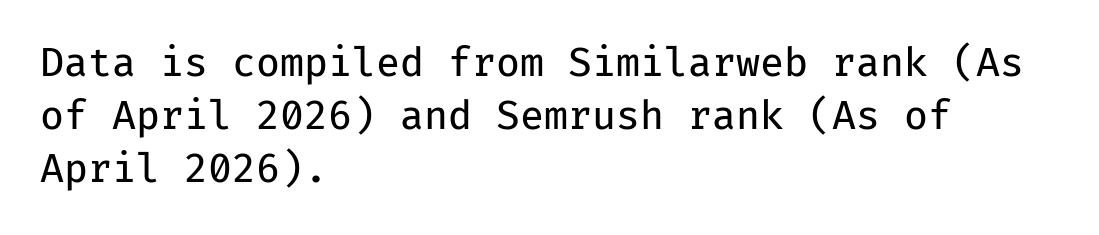
Spacing verdict: monospaced, one width for all characters. Layout note: lines flush left. The baseline area is clear. Inter-character spacing is left at the font's built-in metrics.
